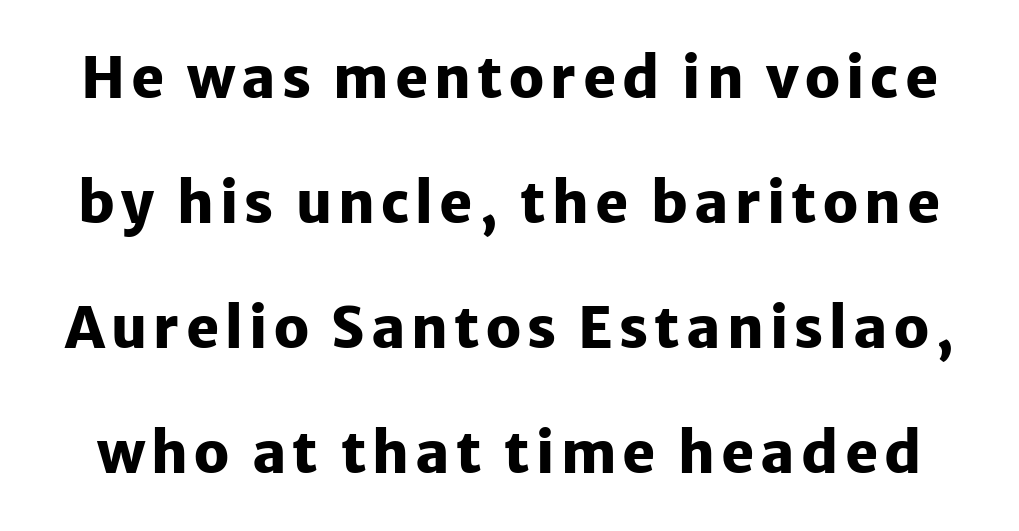
{"serif": "no", "italic": "no", "bold": "yes", "weight": "heavy", "width": "normal", "stroke_contrast": "low", "x_height": "medium", "monospaced": "no", "underline": "no", "line_spacing": "loose", "line_spacing_ratio": 2.23, "glyph_px": 56}
